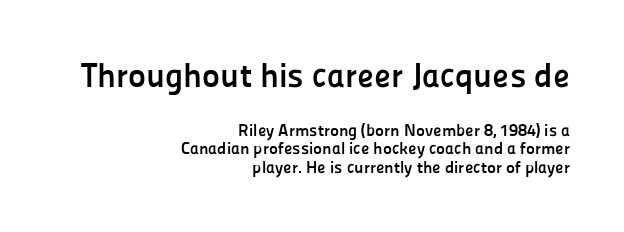
{"serif": "no", "italic": "no", "bold": "yes", "weight": "semibold", "width": "normal", "stroke_contrast": "low", "x_height": "medium", "monospaced": "no", "underline": "no", "align": "right", "line_spacing": "tight", "line_spacing_ratio": 1.1, "letter_spacing": "normal", "letter_spacing_em": 0.0, "larger_block": "first", "size_ratio": 2.0, "glyph_px": 34}
